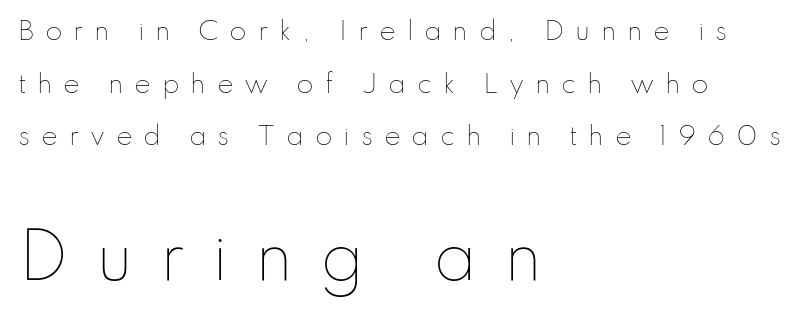
The image shows 62 px thin type, upright; set left-aligned, loose line spacing (2.11x), unusually wide letter spacing (+0.43 em), not underlined; the second (bottom) block is 2.48x larger; low stroke contrast and a small x-height.
